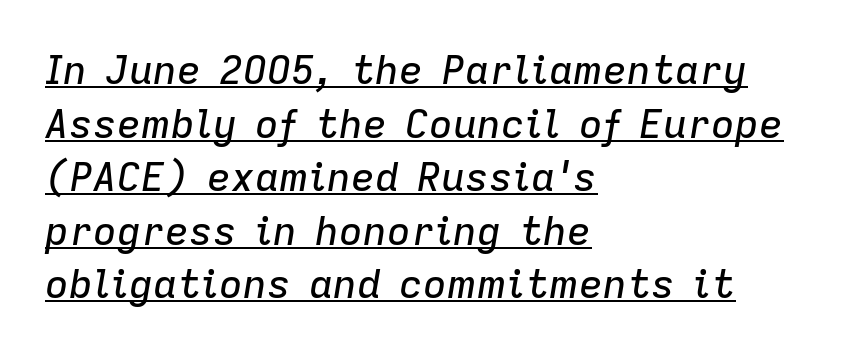
{"italic": "yes", "lean": "right", "slant_degrees": 9, "width": "normal", "stroke_contrast": "low", "x_height": "medium", "monospaced": "no", "underline": "yes", "align": "left", "line_spacing": "normal", "line_spacing_ratio": 1.34, "letter_spacing": "normal", "letter_spacing_em": 0.0, "glyph_px": 40}
